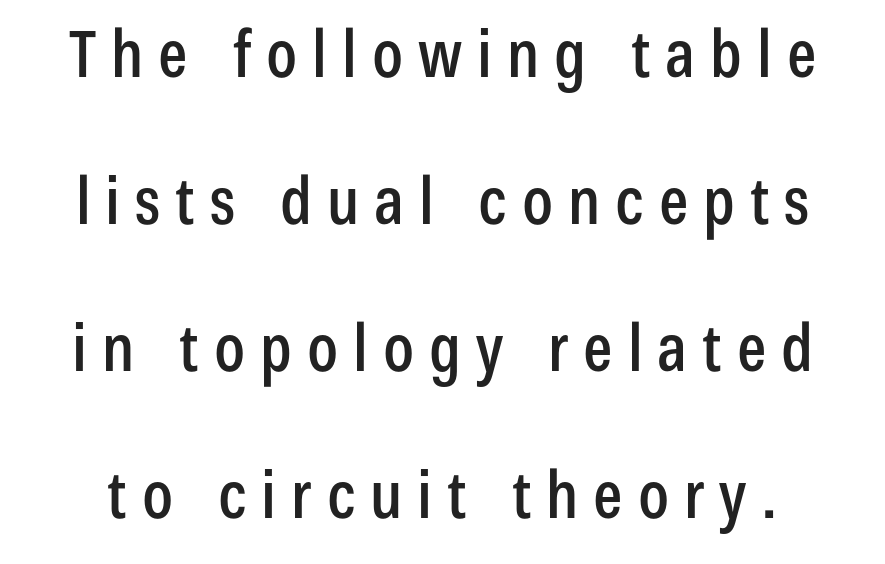
Note the varied advance widths — an 'i' is clearly narrower than an 'm'. Type style note: lacks serifs. Successive baselines arrive slowly, with a big drop between each. Do the letters lean? They stand straight. These lines have a slow, spaced-out rhythm from letter to letter. Each row of text sits above clean, open space.
